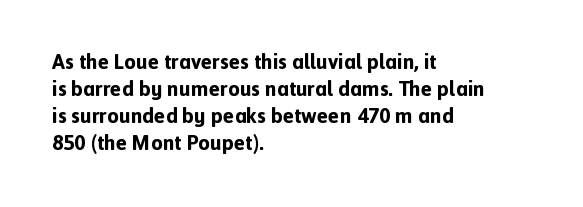
Q: Is the text bold? A: Yes.
Q: Is the text italic (slanted)? A: No, it is upright.
Q: Is the text underlined? A: No.
Q: How is the paragraph aligned? A: Left-aligned.
Q: Is the spacing between letters normal or unusually wide? A: Normal.
Q: Is the spacing between lines tight, normal or loose? A: Normal.
